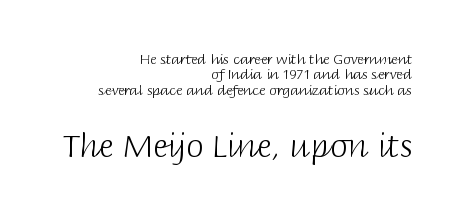
{"serif": "no", "italic": "no", "bold": "no", "weight": "light", "width": "normal", "stroke_contrast": "low", "x_height": "large", "monospaced": "no", "underline": "no", "align": "right", "line_spacing": "tight", "line_spacing_ratio": 1.09, "letter_spacing": "normal", "letter_spacing_em": 0.0, "larger_block": "second", "size_ratio": 2.29, "glyph_px": 32}
